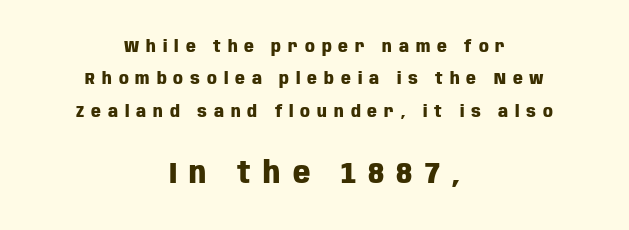
{"serif": "no", "italic": "no", "bold": "yes", "weight": "heavy", "width": "condensed", "stroke_contrast": "low", "x_height": "large", "monospaced": "no", "underline": "no", "align": "center", "line_spacing": "loose", "line_spacing_ratio": 1.91, "letter_spacing": "wide", "letter_spacing_em": 0.41, "larger_block": "second", "size_ratio": 1.76, "glyph_px": 30}
